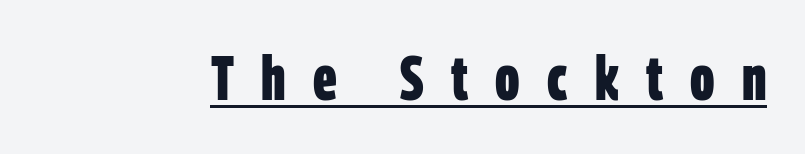
This sample uses a sans-serif face. The rendering uses natural spacing where letterforms have individual widths. A continuous stroke trails under the words, as in a hyperlink. Set as a true bold cut, around the 700 mark.
